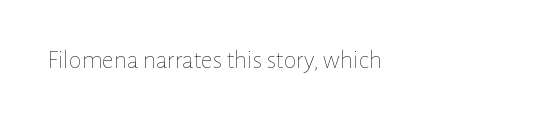
The image shows 26 px text type, upright; set normal letter spacing, not underlined.
